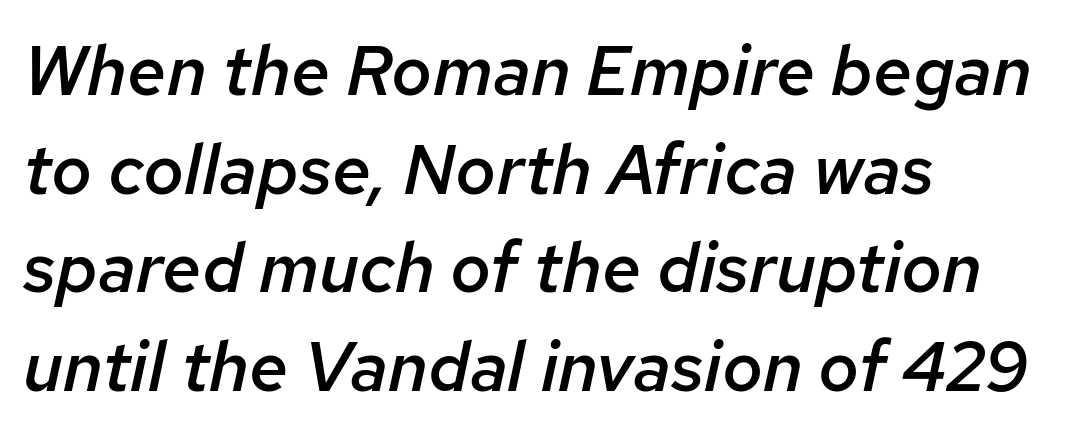
Q: Is the text bold? A: Semi-bold.
Q: Is the text italic (slanted)? A: Yes, it leans right by about 12 degrees.
Q: Is the text underlined? A: No.
Q: How is the paragraph aligned? A: Left-aligned.
Q: Is the spacing between letters normal or unusually wide? A: Normal.
Q: Is the spacing between lines tight, normal or loose? A: Normal.
Q: Width (condensed, normal, or wide)? A: Normal.
Q: Stroke contrast? A: Low.
Q: x-height? A: Medium.
Q: Monospaced? A: No.
